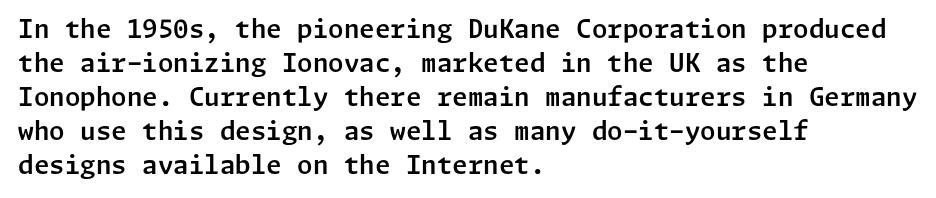
Q: Is the text italic (slanted)? A: No, it is upright.
Q: Is the text underlined? A: No.
Q: How is the paragraph aligned? A: Left-aligned.
Q: Is the spacing between letters normal or unusually wide? A: Normal.
Q: Is the spacing between lines tight, normal or loose? A: Normal.
